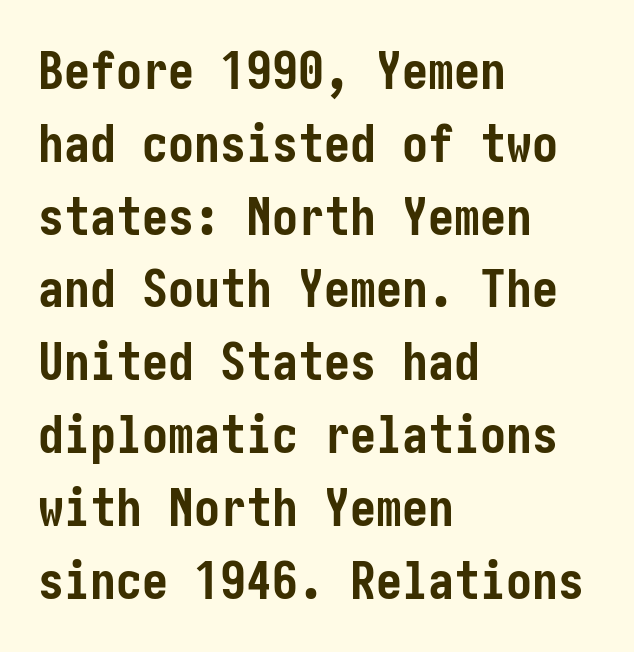
Q: Is the text bold? A: Yes.
Q: Is the text italic (slanted)? A: No, it is upright.
Q: Is the typeface a serif or a sans-serif typeface? A: Sans-serif.
Q: Is the text underlined? A: No.
Q: How is the paragraph aligned? A: Left-aligned.
Q: Is the spacing between letters normal or unusually wide? A: Normal.
Q: Is the spacing between lines tight, normal or loose? A: Normal.
Q: Width (condensed, normal, or wide)? A: Condensed.
Q: Stroke contrast? A: Low.
Q: x-height? A: Medium.
